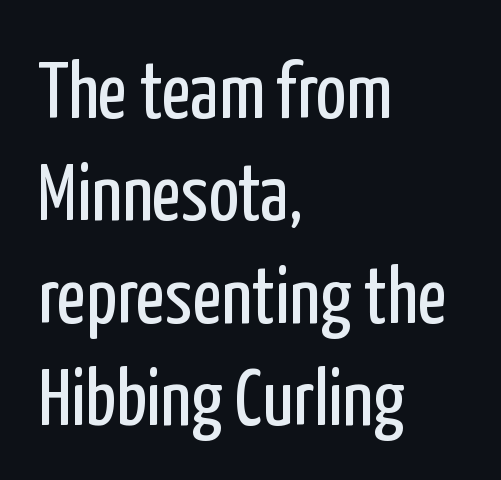
Q: Is the text bold? A: No.
Q: Is the text italic (slanted)? A: No, it is upright.
Q: Is the typeface a serif or a sans-serif typeface? A: Sans-serif.
Q: Is the text underlined? A: No.
Q: How is the paragraph aligned? A: Left-aligned.
Q: Is the spacing between letters normal or unusually wide? A: Normal.
Q: Is the spacing between lines tight, normal or loose? A: Normal.
Q: Width (condensed, normal, or wide)? A: Condensed.
Q: Stroke contrast? A: Low.
Q: x-height? A: Medium.
Q: Monospaced? A: No.
